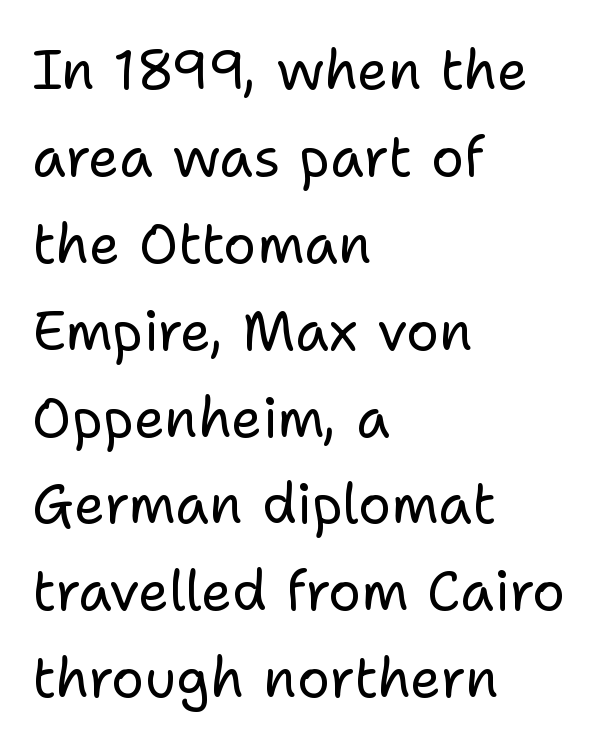
Words float on clear page, feet unadorned. Leading matches the norm, producing a regular column. Are there feet on the stems? There aren't — it's a sans. Tracking here is standard; glyphs follow each other at the usual distance. Quick note: not italic, upright.
